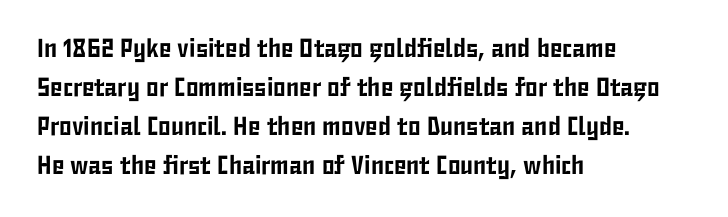
The compositor pushed each line to the left boundary. Every stem runs plumb, perpendicular to the baseline. This sample keeps an unexceptional amount of space between lines. Here the glyphs are tracked normally, forming tight word shapes. Descender tails drop into unmarked territory.
